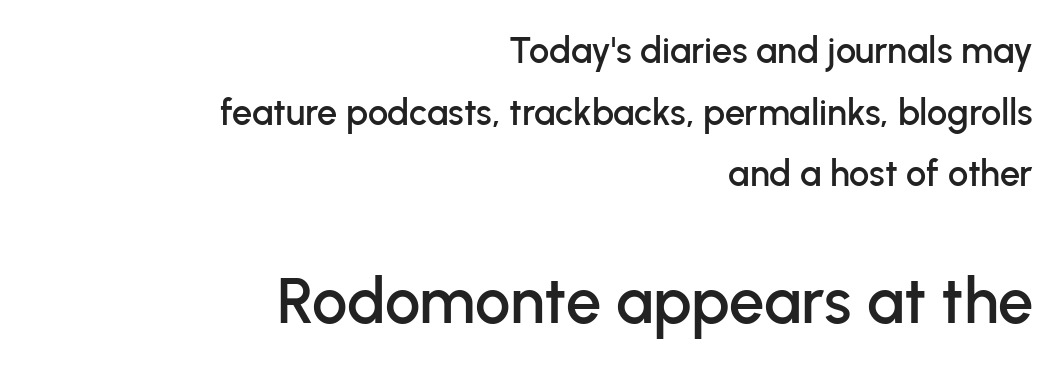
Q: Is the text italic (slanted)? A: No, it is upright.
Q: Is the typeface a serif or a sans-serif typeface? A: Sans-serif.
Q: Is the text underlined? A: No.
Q: How is the paragraph aligned? A: Right-aligned.
Q: Is the spacing between letters normal or unusually wide? A: Normal.
Q: Which block of text is set in a larger size, the first (top) or the second (bottom)? A: The second (bottom) one.
Q: Width (condensed, normal, or wide)? A: Normal.
Q: Stroke contrast? A: Low.
Q: x-height? A: Medium.
Q: Monospaced? A: No.
